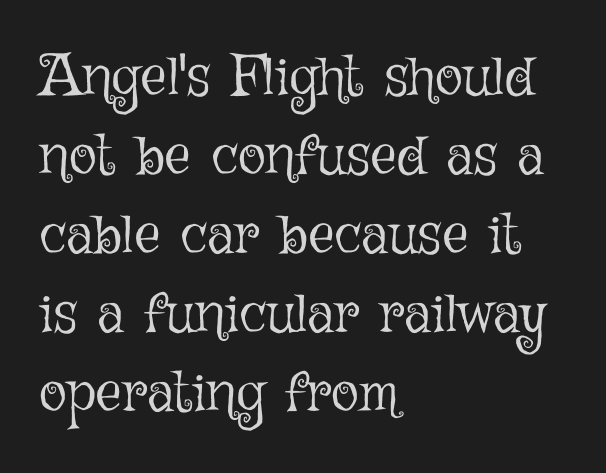
{"italic": "no", "bold": "no", "weight": "light", "width": "normal", "stroke_contrast": "low", "x_height": "medium", "monospaced": "no", "underline": "no", "align": "left", "line_spacing": "normal", "line_spacing_ratio": 1.36, "letter_spacing": "normal", "letter_spacing_em": 0.0, "glyph_px": 58}
